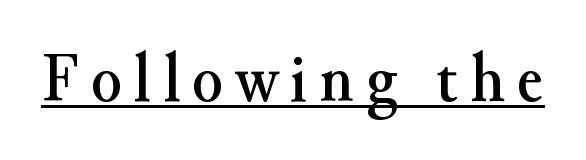
{"serif": "yes", "italic": "no", "width": "normal", "stroke_contrast": "medium", "x_height": "small", "monospaced": "no", "underline": "yes", "glyph_px": 71}
